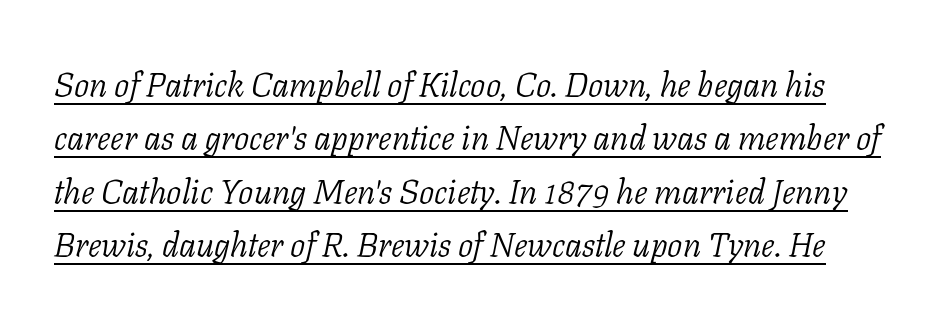
The image shows 34 px light serif type, italic (leaning right); set normal line spacing (1.57x), normal letter spacing, underlined; low stroke contrast and a medium x-height.
